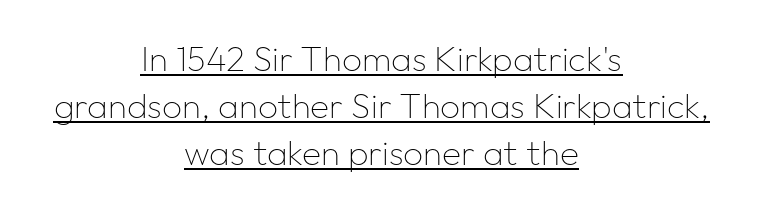
The image shows 35 px thin sans-serif type, upright; set centered, normal line spacing (1.35x), normal letter spacing, underlined; low stroke contrast and a medium x-height.
